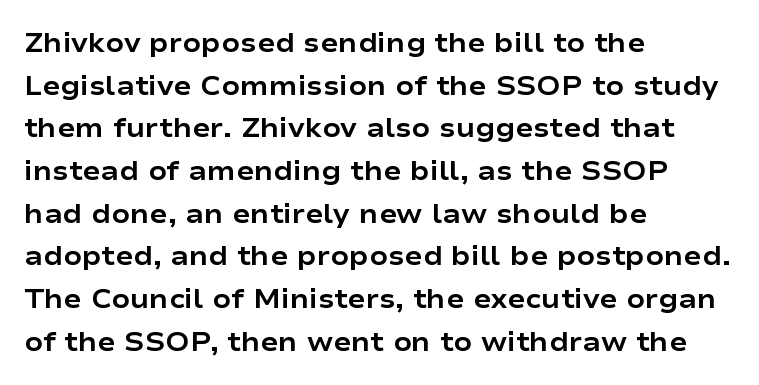
Q: Is the text bold? A: Yes.
Q: Is the text italic (slanted)? A: No, it is upright.
Q: Is the text underlined? A: No.
Q: How is the paragraph aligned? A: Left-aligned.
Q: Is the spacing between letters normal or unusually wide? A: Normal.
Q: Is the spacing between lines tight, normal or loose? A: Normal.
